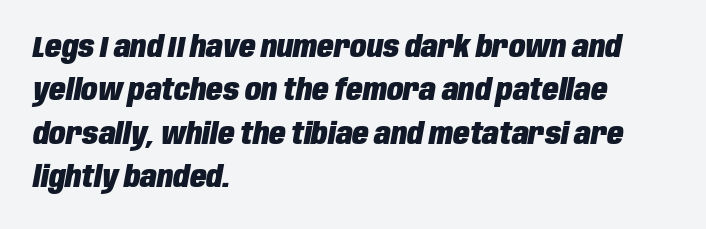
The image shows 30 px heavy, condensed type, italic (leaning right); set left-aligned, normal line spacing (1.45x), normal letter spacing, not underlined; low stroke contrast and a large x-height.
